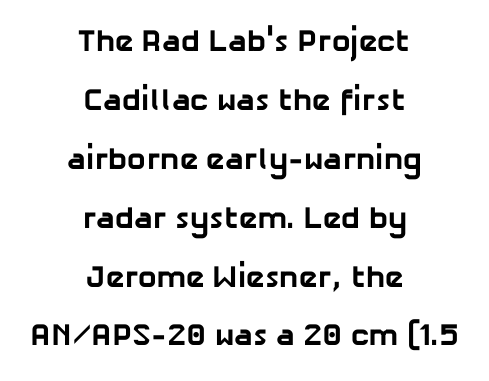
Q: Is the text bold? A: Yes.
Q: Is the typeface a serif or a sans-serif typeface? A: Sans-serif.
Q: Is the text underlined? A: No.
Q: How is the paragraph aligned? A: Centered.
Q: Is the spacing between letters normal or unusually wide? A: Normal.
Q: Is the spacing between lines tight, normal or loose? A: Loose.
Q: Width (condensed, normal, or wide)? A: Normal.
Q: Stroke contrast? A: Low.
Q: x-height? A: Medium.
Q: Monospaced? A: No.
